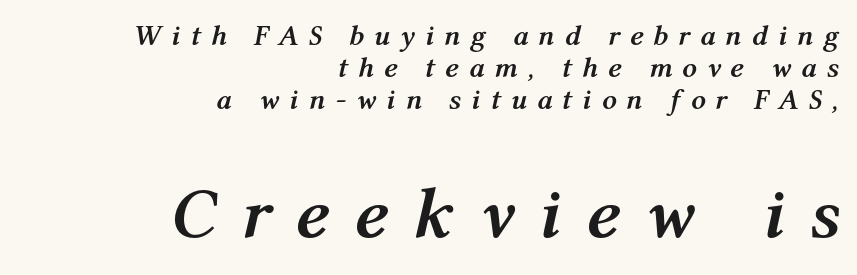
{"italic": "yes", "lean": "right", "slant_degrees": 12, "bold": "yes", "weight": "semibold", "width": "normal", "stroke_contrast": "medium", "x_height": "medium", "monospaced": "no", "underline": "no", "align": "right", "line_spacing": "tight", "line_spacing_ratio": 1.1, "letter_spacing": "wide", "letter_spacing_em": 0.34, "larger_block": "second", "size_ratio": 2.48, "glyph_px": 72}
